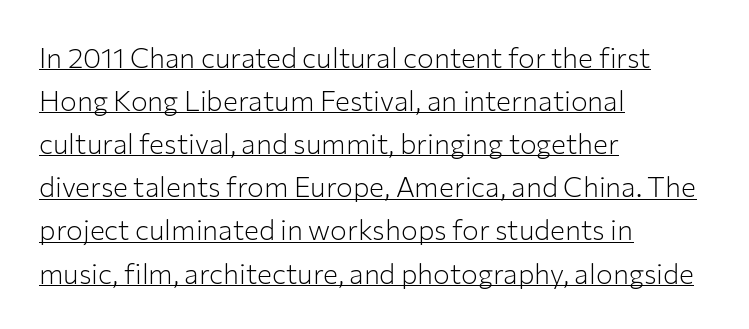
The image shows 28 px light sans-serif type, upright; set left-aligned, normal line spacing (1.54x), normal letter spacing, underlined; low stroke contrast and a medium x-height.
